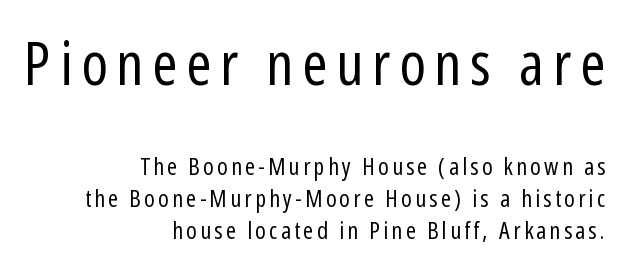
The image shows 61 px regular-weight, condensed sans-serif type, upright; set right-aligned, normal line spacing (1.33x), not underlined; the first (top) block is 2.54x larger; low stroke contrast and a medium x-height.
